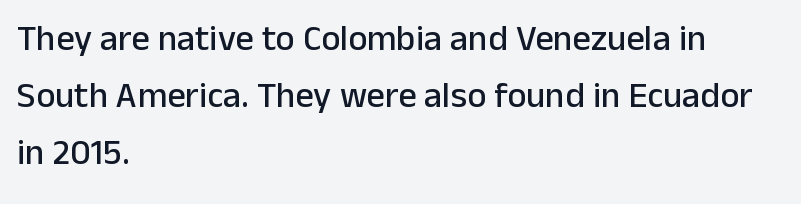
{"serif": "no", "italic": "no", "width": "normal", "stroke_contrast": "low", "x_height": "medium", "monospaced": "no", "underline": "no", "align": "left", "line_spacing": "normal", "line_spacing_ratio": 1.59, "letter_spacing": "normal", "letter_spacing_em": 0.0, "glyph_px": 36}
